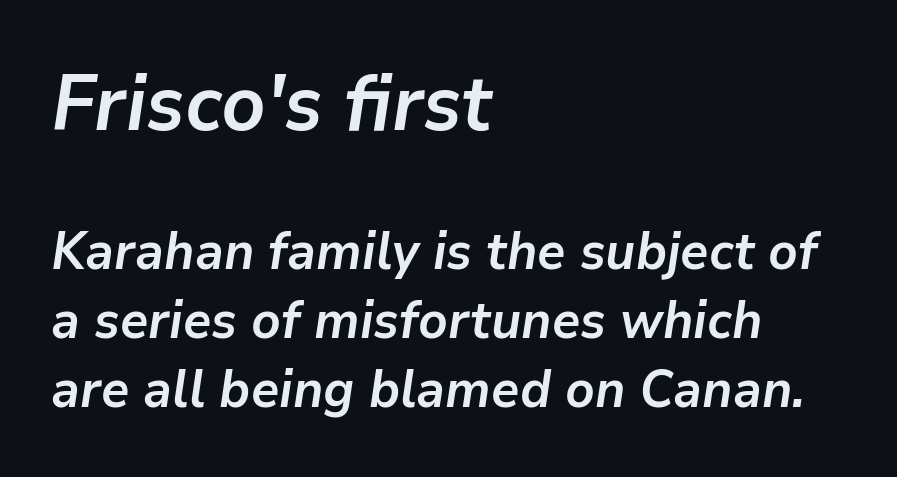
These lines sit exactly where default settings would place them. Tall strokes in this sample are angled rather than plumb. The face used here is proportionally spaced, like ordinary book or web type. Look at the glyph heights: the upper group is clearly the bigger setting.
